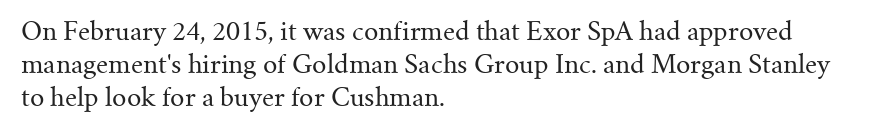
Q: Is the text bold? A: No.
Q: Is the text italic (slanted)? A: No, it is upright.
Q: Is the text underlined? A: No.
Q: How is the paragraph aligned? A: Left-aligned.
Q: Is the spacing between letters normal or unusually wide? A: Normal.
Q: Is the spacing between lines tight, normal or loose? A: Normal.
